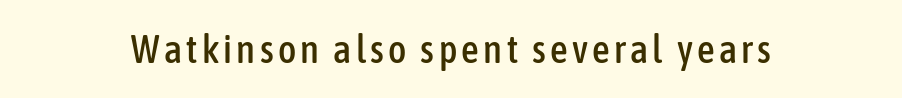
Bare-footed words on every line. Nope, no serifs anywhere on these letters. The rendering uses natural spacing where letterforms have individual widths. This sample uses an upright cut, with every glyph sitting square on the baseline.
